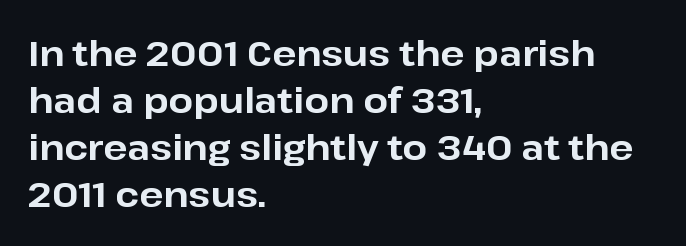
The image shows 35 px bold sans-serif type, upright; set left-aligned, normal line spacing (1.34x), normal letter spacing, not underlined; low stroke contrast and a medium x-height.
